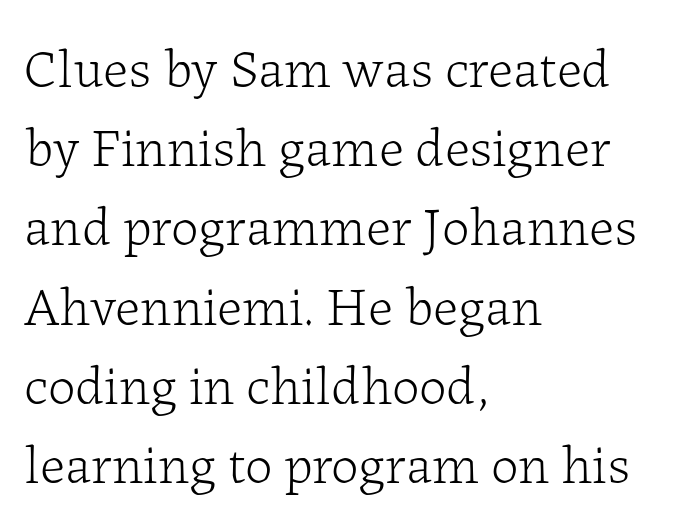
The image shows 55 px light serif type, upright; set left-aligned, normal line spacing (1.44x), normal letter spacing, not underlined; low stroke contrast and a medium x-height.
